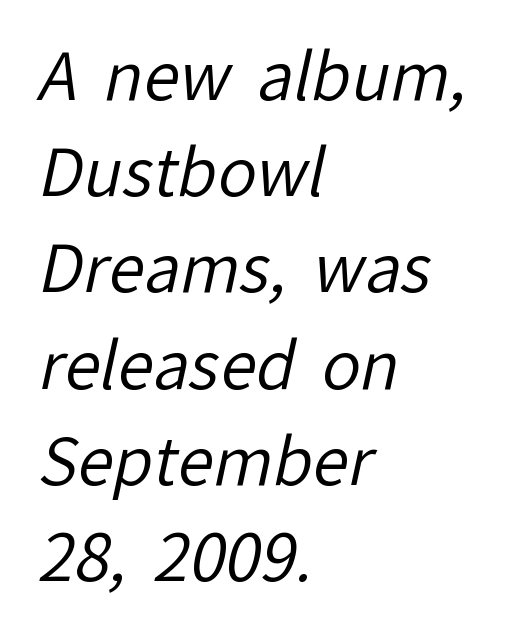
The type family on display is of the sans-serif kind. You could not count columns in this text — the font is proportionally spaced. The rendering uses a moderate line-height, typical for paragraphs. The typesetting does not lean heavy: it is not bold. The specimen omits any rule beneath the text block's lines. Layout note: lines flush left.
